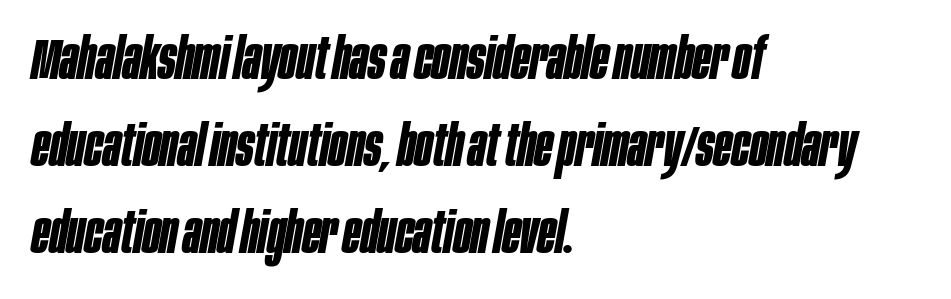
Q: Is the text bold? A: Yes.
Q: Is the text italic (slanted)? A: Yes, it leans right by about 10 degrees.
Q: Is the text underlined? A: No.
Q: How is the paragraph aligned? A: Left-aligned.
Q: Is the spacing between letters normal or unusually wide? A: Normal.
Q: Is the spacing between lines tight, normal or loose? A: Normal.
Q: Width (condensed, normal, or wide)? A: Condensed.
Q: Stroke contrast? A: Low.
Q: x-height? A: Large.
Q: Monospaced? A: No.
